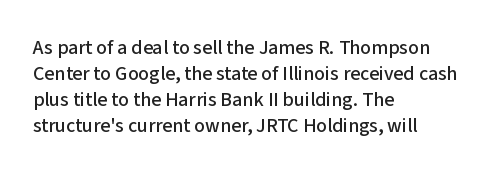
The letterforms sit shoulder to shoulder at normal distance. The lines in this sample share a left origin and differ only in where they stop. Lines of text with bare space underneath. This sample keeps an unexceptional amount of space between lines. Upright lettering throughout.
